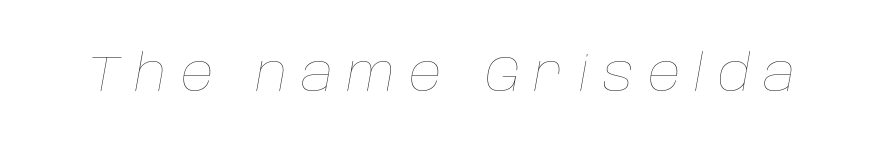
The image shows 51 px thin type, italic (leaning right); set unusually wide letter spacing (+0.27 em), not underlined; low stroke contrast and a large x-height.
